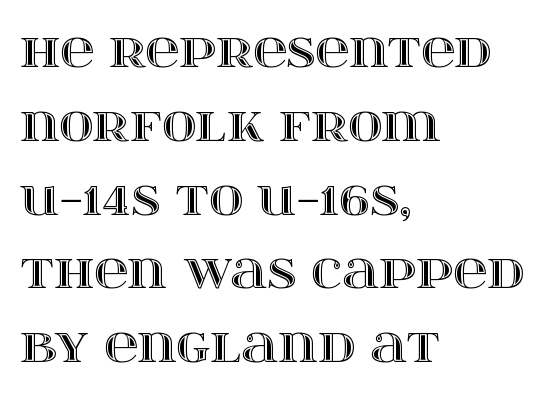
Q: Is the text italic (slanted)? A: No, it is upright.
Q: Is the text underlined? A: No.
Q: How is the paragraph aligned? A: Left-aligned.
Q: Is the spacing between letters normal or unusually wide? A: Normal.
Q: Is the spacing between lines tight, normal or loose? A: Normal.
Q: Width (condensed, normal, or wide)? A: Wide.
Q: x-height? A: Large.
Q: Monospaced? A: No.
